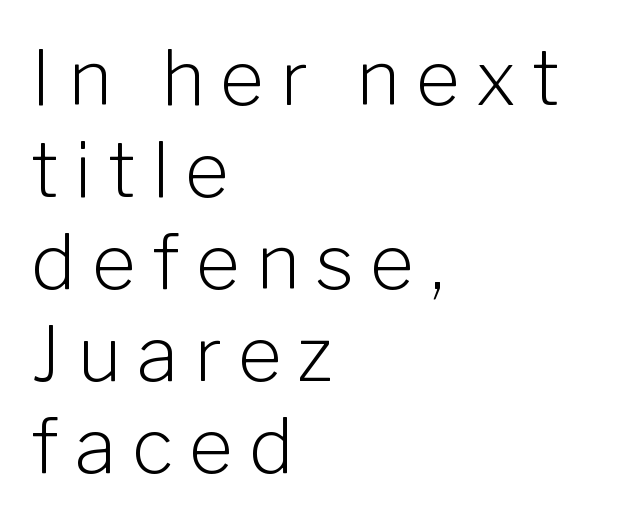
What kind of face is this? One without serifs — a sans. Decoration check: the copy has no underline. No letter is thick-stroked: the sample isn't bold. A typesetter would call this proportional, since set widths differ per character.
